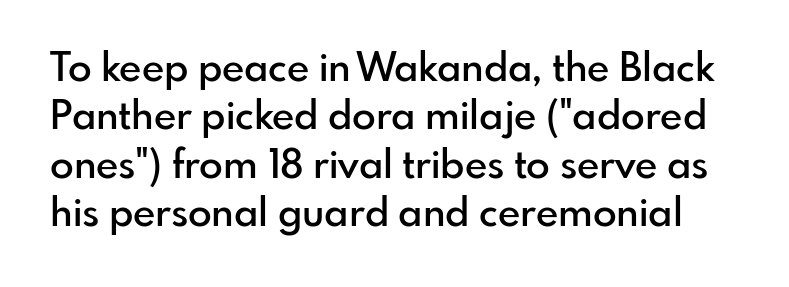
Q: Is the text bold? A: Semi-bold.
Q: Is the text italic (slanted)? A: No, it is upright.
Q: Is the typeface a serif or a sans-serif typeface? A: Sans-serif.
Q: Is the text underlined? A: No.
Q: Is the spacing between letters normal or unusually wide? A: Normal.
Q: Width (condensed, normal, or wide)? A: Normal.
Q: Stroke contrast? A: Low.
Q: x-height? A: Small.
Q: Monospaced? A: No.
